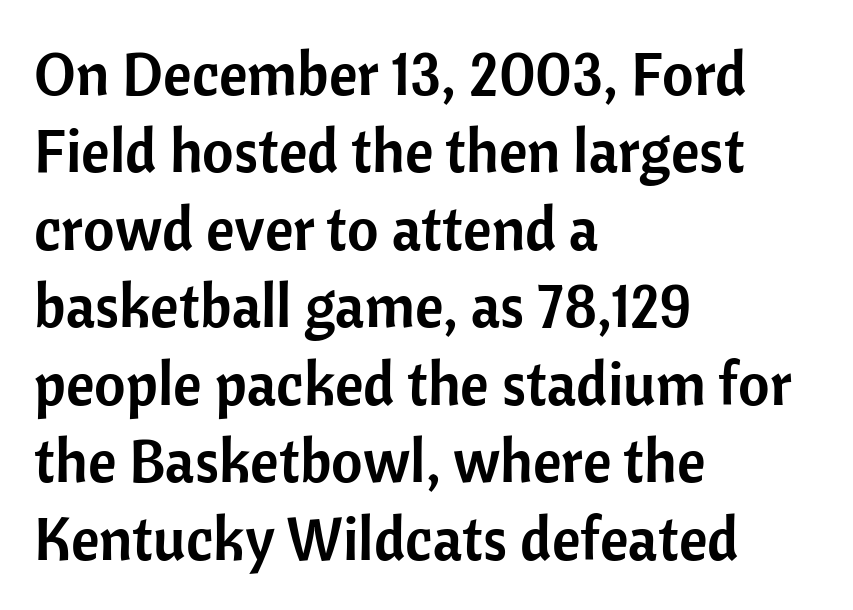
A sans-serif font was chosen for this passage. The rendering anchors every line to the left-hand side. Posture: straight, roman, zero tilt. Between one letter and the next there's only the usual sliver of space.
